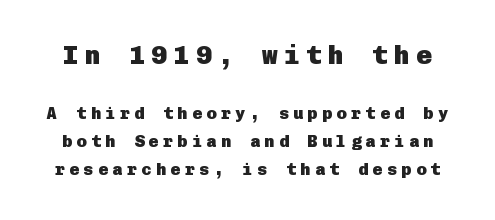
Q: Is the text bold? A: Yes.
Q: Is the text italic (slanted)? A: No, it is upright.
Q: Is the text underlined? A: No.
Q: Is the spacing between letters normal or unusually wide? A: Unusually wide.
Q: Is the spacing between lines tight, normal or loose? A: Normal.
Q: Which block of text is set in a larger size, the first (top) or the second (bottom)? A: The first (top) one.
